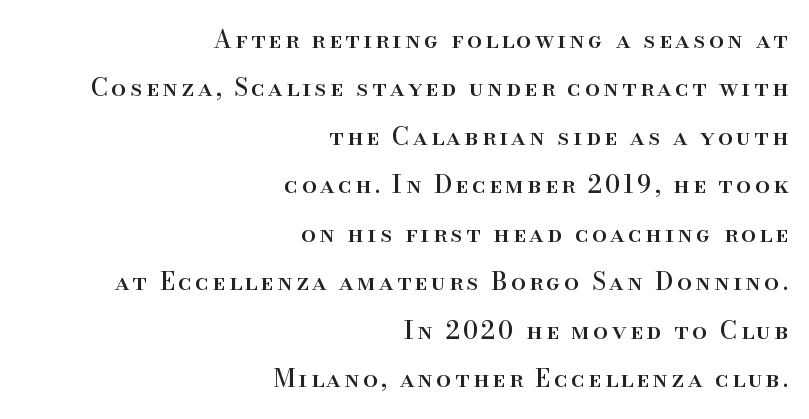
Loosely led — the rows are spread out. If you drew a ruler down the right edge, every line would touch it. Anything drawn beneath the words? Only blank space. No italicization has been applied; the sample stays upright.
